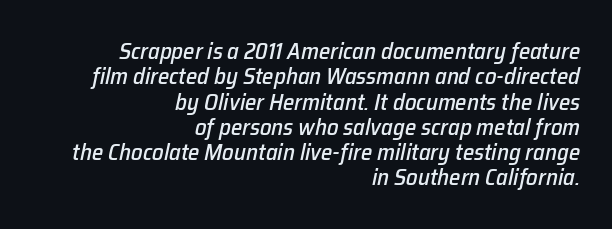
{"italic": "yes", "lean": "right", "slant_degrees": 12, "underline": "no", "align": "right", "line_spacing": "tight", "line_spacing_ratio": 1.1, "letter_spacing": "normal", "letter_spacing_em": 0.0, "glyph_px": 23}
